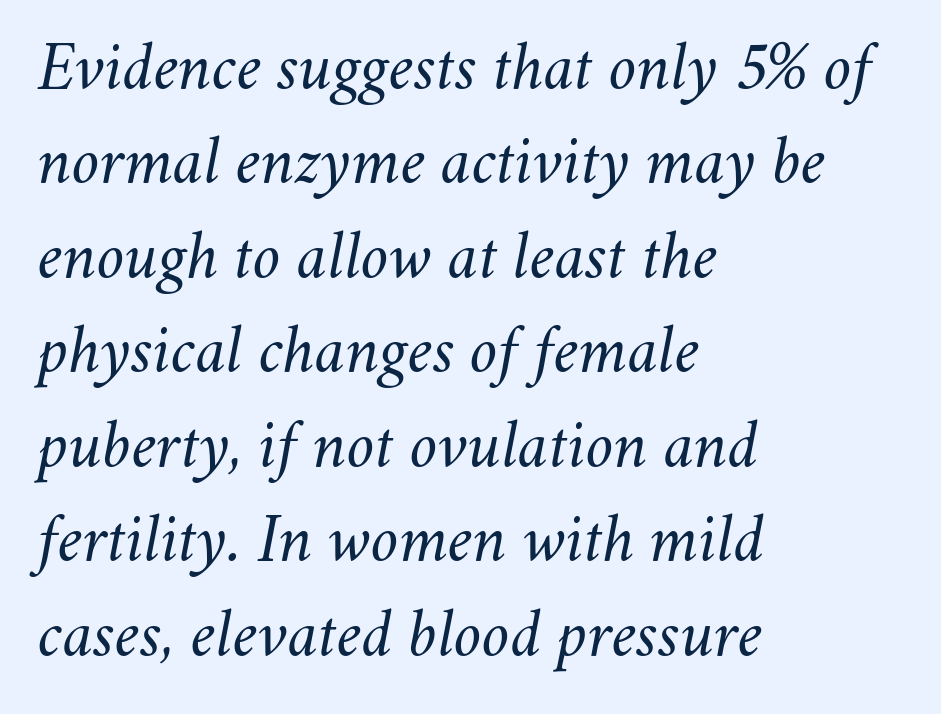
The image shows 70 px light type, italic (leaning right); set left-aligned, normal line spacing (1.35x), normal letter spacing, not underlined; medium stroke contrast and a small x-height.
